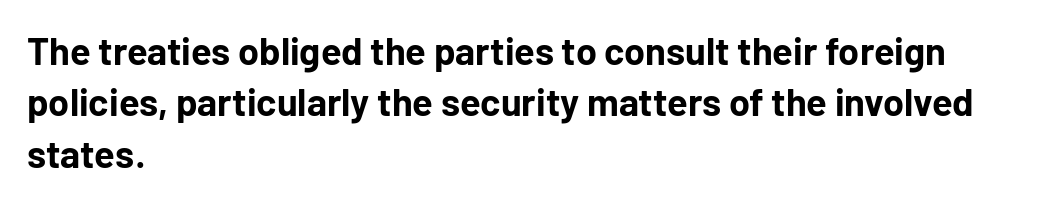
Q: Is the text bold? A: Yes.
Q: Is the text italic (slanted)? A: No, it is upright.
Q: Is the typeface a serif or a sans-serif typeface? A: Sans-serif.
Q: Is the text underlined? A: No.
Q: How is the paragraph aligned? A: Left-aligned.
Q: Is the spacing between letters normal or unusually wide? A: Normal.
Q: Is the spacing between lines tight, normal or loose? A: Normal.
Q: Width (condensed, normal, or wide)? A: Normal.
Q: Stroke contrast? A: Low.
Q: x-height? A: Medium.
Q: Monospaced? A: No.
